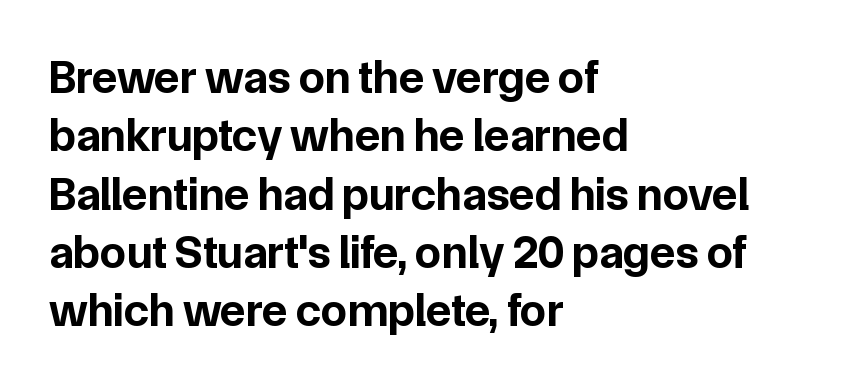
Q: Is the text bold? A: Yes.
Q: Is the text italic (slanted)? A: No, it is upright.
Q: Is the typeface a serif or a sans-serif typeface? A: Sans-serif.
Q: Is the text underlined? A: No.
Q: How is the paragraph aligned? A: Left-aligned.
Q: Is the spacing between letters normal or unusually wide? A: Normal.
Q: Width (condensed, normal, or wide)? A: Normal.
Q: Stroke contrast? A: Low.
Q: x-height? A: Medium.
Q: Monospaced? A: No.
